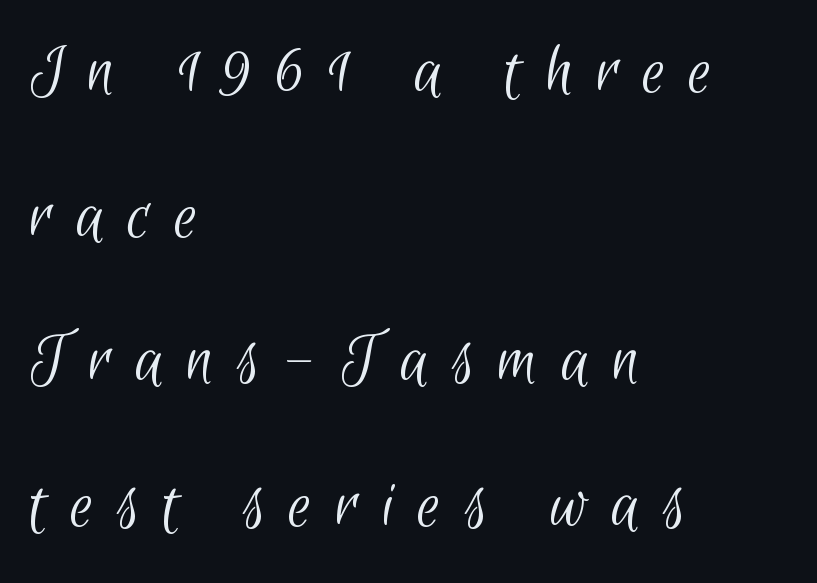
The strip under each line holds only bare page. The horizontal fit of the characters is loose and conspicuously gappy. The typesetting does not lean heavy: it is not bold. Compared with a centered layout, this one pins lines to the left instead.
